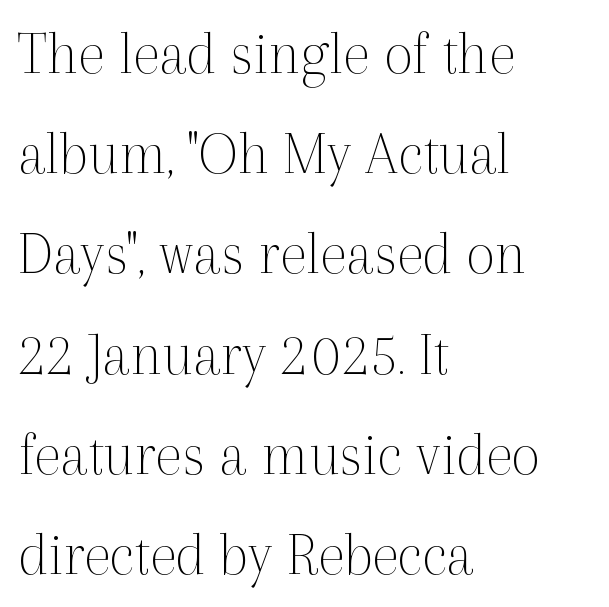
{"serif": "yes", "italic": "no", "bold": "no", "weight": "thin", "width": "normal", "x_height": "medium", "monospaced": "no", "underline": "no", "align": "left", "line_spacing": "normal", "line_spacing_ratio": 1.59, "letter_spacing": "normal", "letter_spacing_em": 0.0, "glyph_px": 63}
